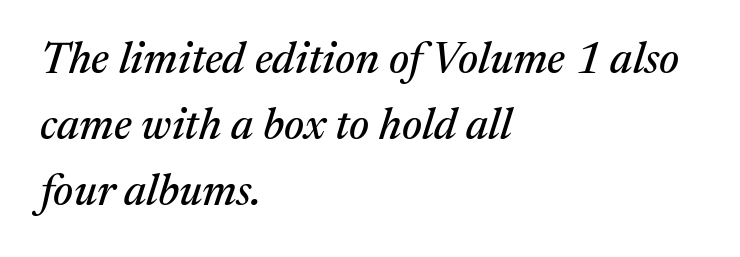
{"serif": "yes", "italic": "yes", "lean": "right", "slant_degrees": 17, "width": "normal", "stroke_contrast": "medium", "x_height": "medium", "monospaced": "no", "underline": "no", "align": "left", "line_spacing": "normal", "line_spacing_ratio": 1.5, "letter_spacing": "normal", "letter_spacing_em": 0.0, "glyph_px": 44}
